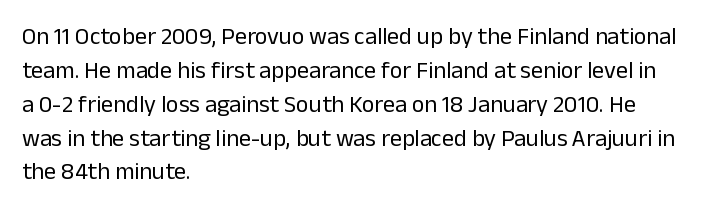
The image shows 24 px text type, upright; set left-aligned, normal line spacing (1.41x), normal letter spacing, not underlined.
